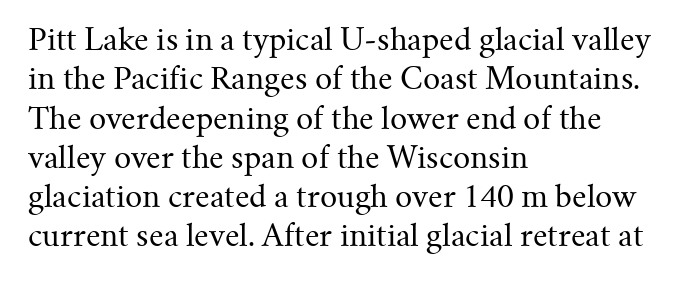
The image shows 30 px regular-weight serif type, upright; set left-aligned, normal line spacing (1.31x), normal letter spacing, not underlined; medium stroke contrast and a small x-height.
